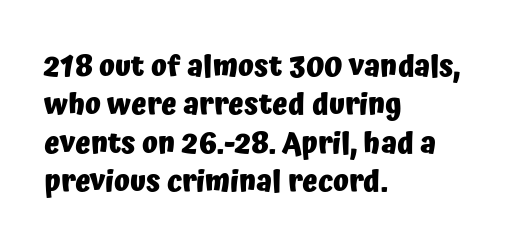
Q: Is the text bold? A: Yes.
Q: Is the text italic (slanted)? A: No, it is upright.
Q: Is the typeface a serif or a sans-serif typeface? A: Sans-serif.
Q: Is the text underlined? A: No.
Q: How is the paragraph aligned? A: Left-aligned.
Q: Is the spacing between letters normal or unusually wide? A: Normal.
Q: Is the spacing between lines tight, normal or loose? A: Normal.
Q: Width (condensed, normal, or wide)? A: Normal.
Q: Stroke contrast? A: Low.
Q: x-height? A: Medium.
Q: Monospaced? A: No.
